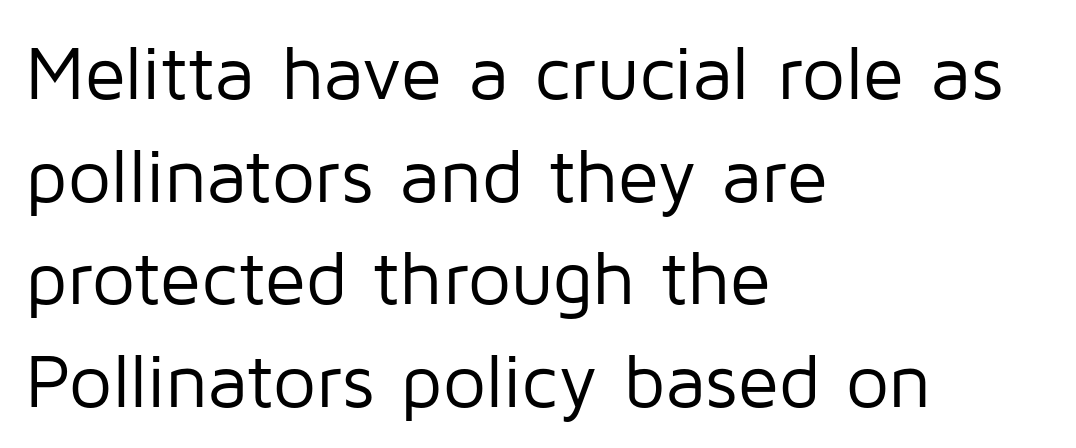
{"serif": "no", "italic": "no", "bold": "no", "weight": "regular", "width": "normal", "stroke_contrast": "low", "x_height": "medium", "monospaced": "no", "underline": "no", "align": "left", "line_spacing": "normal", "line_spacing_ratio": 1.35, "letter_spacing": "normal", "letter_spacing_em": 0.0, "glyph_px": 76}
